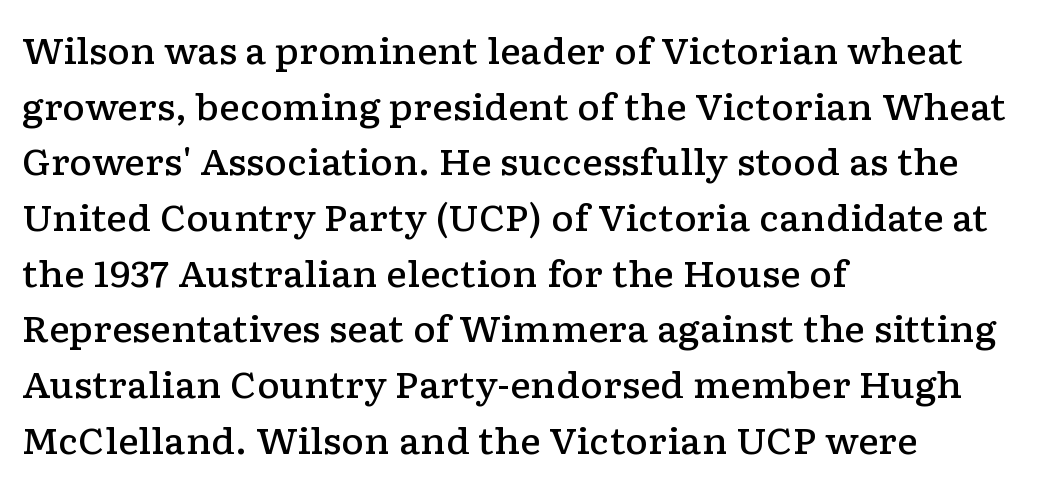
The image shows 35 px semibold, wide serif type, upright; set left-aligned, normal line spacing (1.59x), normal letter spacing, not underlined; low stroke contrast and a medium x-height.
